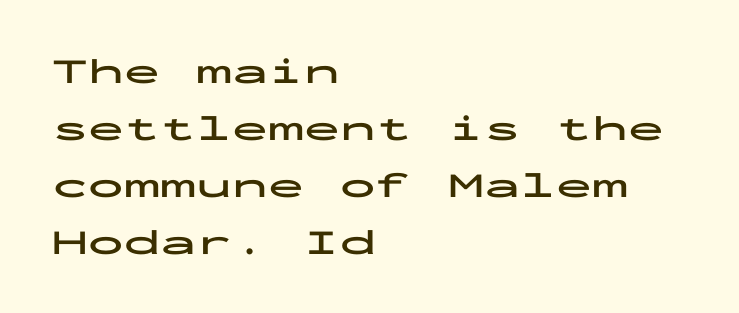
The image shows 36 px bold, wide sans-serif type, upright, monospaced; set left-aligned, normal line spacing (1.58x), normal letter spacing, not underlined; low stroke contrast and a medium x-height.
